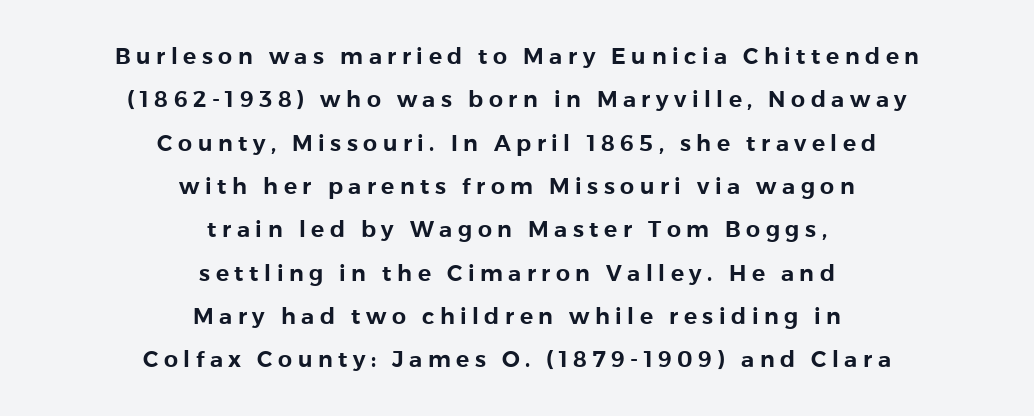
Q: Is the text italic (slanted)? A: No, it is upright.
Q: Is the text underlined? A: No.
Q: How is the paragraph aligned? A: Centered.
Q: Is the spacing between letters normal or unusually wide? A: Unusually wide.
Q: Is the spacing between lines tight, normal or loose? A: Loose.
